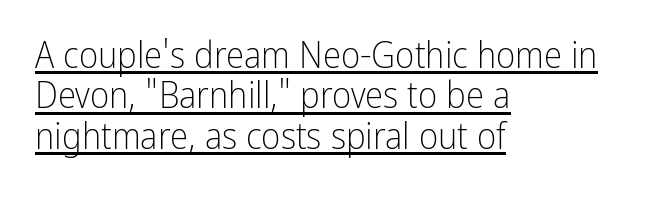
Inter-character spacing is left at the font's built-in metrics. Character widths vary here, with narrow letters taking less room than wide ones. Unlike a traditional serif, this face leaves its strokes unadorned. This sample trades vertical openness for compactness between lines.
